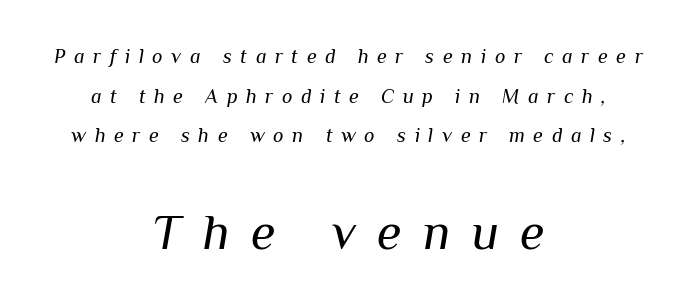
Q: Is the text bold? A: No.
Q: Is the text italic (slanted)? A: Yes, it leans right by about 10 degrees.
Q: Is the text underlined? A: No.
Q: How is the paragraph aligned? A: Centered.
Q: Is the spacing between letters normal or unusually wide? A: Unusually wide.
Q: Is the spacing between lines tight, normal or loose? A: Loose.
Q: Which block of text is set in a larger size, the first (top) or the second (bottom)? A: The second (bottom) one.
Q: Width (condensed, normal, or wide)? A: Normal.
Q: Stroke contrast? A: Medium.
Q: x-height? A: Medium.
Q: Monospaced? A: No.
